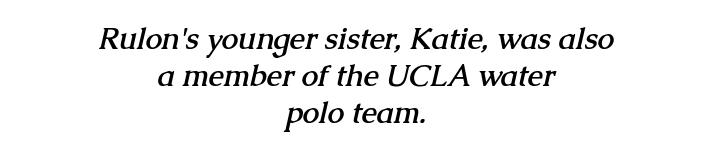
{"serif": "yes", "bold": "yes", "weight": "semibold", "width": "normal", "stroke_contrast": "medium", "x_height": "medium", "monospaced": "no", "underline": "no", "align": "center", "line_spacing_ratio": 1.23, "letter_spacing": "normal", "letter_spacing_em": 0.0, "glyph_px": 30}
